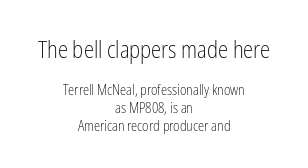
The image shows 23 px text type, upright; set centered, normal line spacing (1.28x), normal letter spacing, not underlined; the first (top) block is 1.64x larger.
